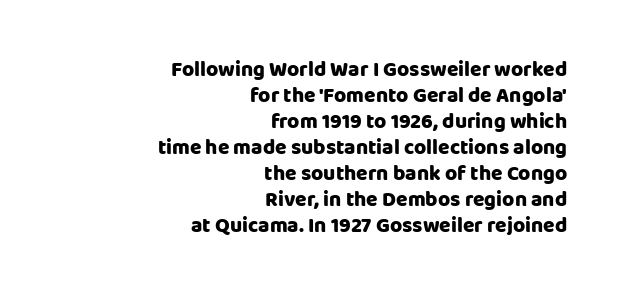
Q: Is the text bold? A: Yes.
Q: Is the text italic (slanted)? A: No, it is upright.
Q: Is the text underlined? A: No.
Q: How is the paragraph aligned? A: Right-aligned.
Q: Is the spacing between letters normal or unusually wide? A: Normal.
